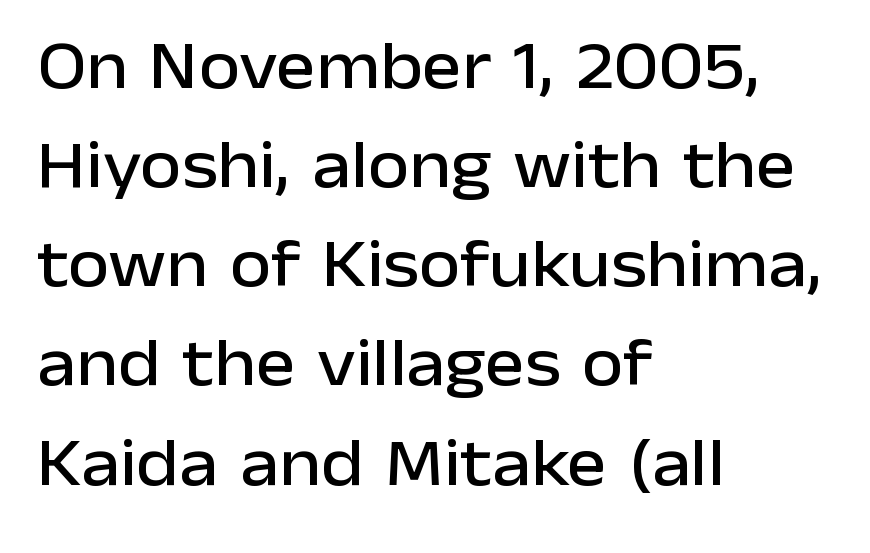
The image shows 67 px sans-serif type, upright; set left-aligned, normal line spacing (1.48x), normal letter spacing, not underlined; low stroke contrast and a medium x-height.
